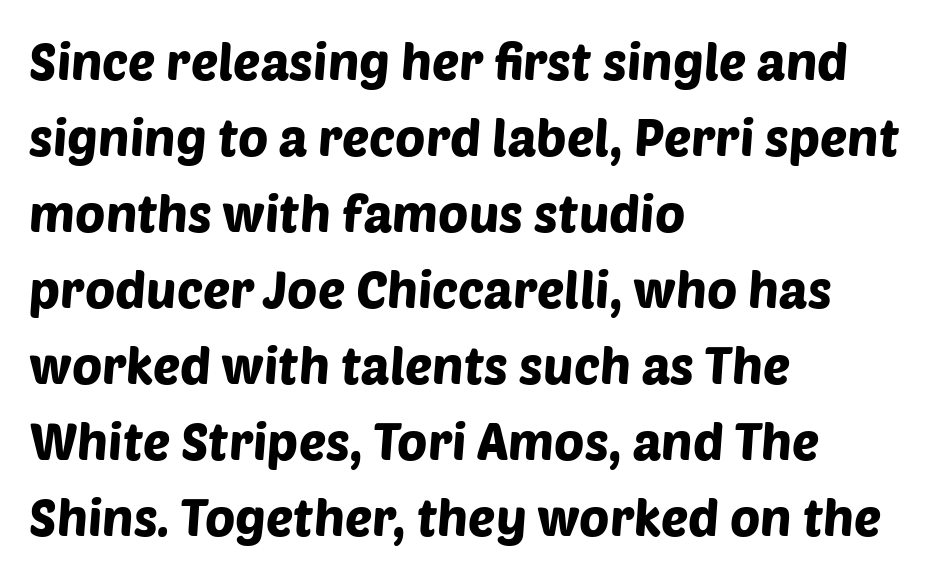
No feet cap the strokes, marking this as sans-serif type. The rendering uses natural spacing where letterforms have individual widths. This sample is left-justified, so line endings fall wherever the words run out. Evenly set lines give the paragraph a standard silhouette. Words appear dense and cohesive because spacing is normal. Underline: absent.
